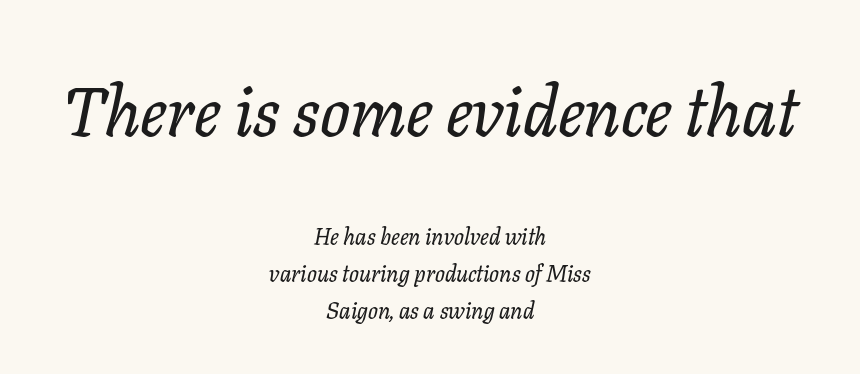
Q: Is the text italic (slanted)? A: Yes, it leans right by about 11 degrees.
Q: Is the typeface a serif or a sans-serif typeface? A: Serif.
Q: Is the text underlined? A: No.
Q: How is the paragraph aligned? A: Centered.
Q: Is the spacing between letters normal or unusually wide? A: Normal.
Q: Is the spacing between lines tight, normal or loose? A: Normal.
Q: Which block of text is set in a larger size, the first (top) or the second (bottom)? A: The first (top) one.
Q: Width (condensed, normal, or wide)? A: Normal.
Q: Stroke contrast? A: Low.
Q: x-height? A: Medium.
Q: Monospaced? A: No.
